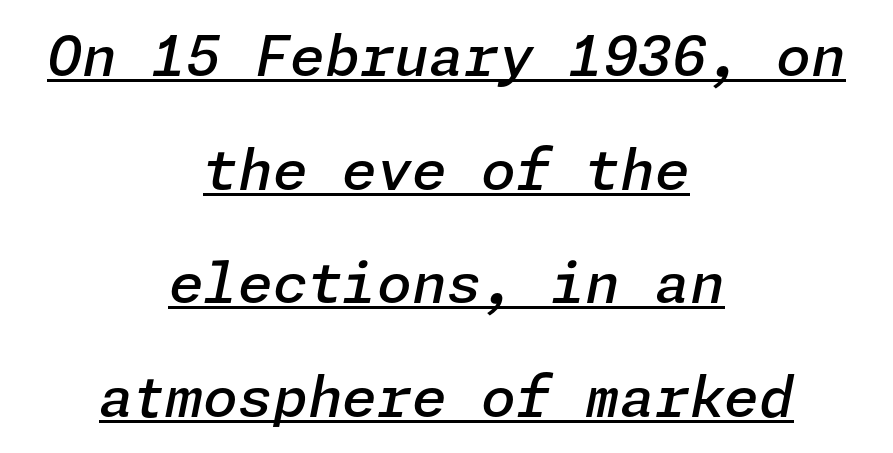
Q: Is the text bold? A: Semi-bold.
Q: Is the text italic (slanted)? A: Yes, it leans right by about 11 degrees.
Q: Is the text underlined? A: Yes.
Q: How is the paragraph aligned? A: Centered.
Q: Is the spacing between letters normal or unusually wide? A: Normal.
Q: Is the spacing between lines tight, normal or loose? A: Loose.
Q: Width (condensed, normal, or wide)? A: Normal.
Q: Stroke contrast? A: Low.
Q: x-height? A: Medium.
